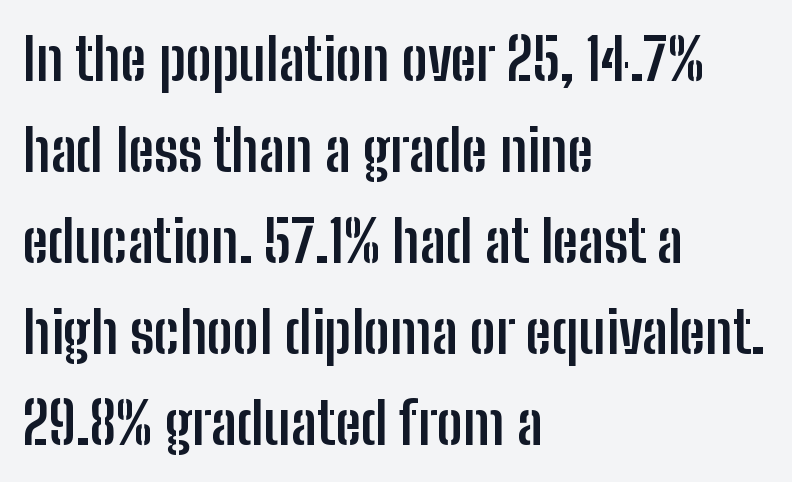
The image shows 58 px semibold, condensed sans-serif type, upright; set left-aligned, normal line spacing (1.57x), normal letter spacing, not underlined; low stroke contrast and a medium x-height.
